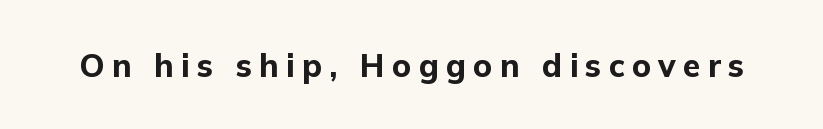
{"serif": "no", "italic": "no", "bold": "yes", "weight": "bold", "width": "normal", "stroke_contrast": "low", "x_height": "medium", "monospaced": "no", "underline": "no", "letter_spacing": "wide", "letter_spacing_em": 0.22, "glyph_px": 32}
